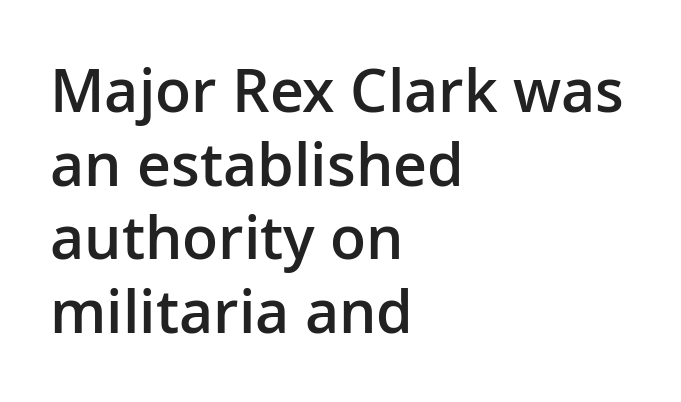
Q: Is the text bold? A: Semi-bold.
Q: Is the text italic (slanted)? A: No, it is upright.
Q: Is the typeface a serif or a sans-serif typeface? A: Sans-serif.
Q: Is the text underlined? A: No.
Q: How is the paragraph aligned? A: Left-aligned.
Q: Is the spacing between letters normal or unusually wide? A: Normal.
Q: Is the spacing between lines tight, normal or loose? A: Normal.
Q: Width (condensed, normal, or wide)? A: Normal.
Q: Stroke contrast? A: Low.
Q: x-height? A: Medium.
Q: Monospaced? A: No.
